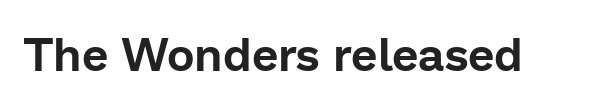
The image shows 47 px sans-serif type, upright; set normal letter spacing, not underlined; low stroke contrast and a medium x-height.
